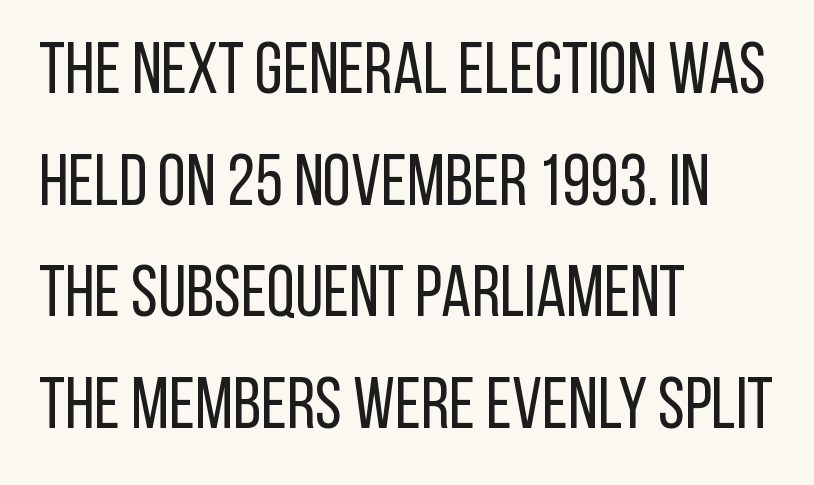
{"serif": "no", "italic": "no", "bold": "no", "weight": "regular", "width": "condensed", "stroke_contrast": "low", "x_height": "large", "monospaced": "no", "underline": "no", "align": "left", "line_spacing": "normal", "line_spacing_ratio": 1.55, "letter_spacing": "normal", "letter_spacing_em": 0.0, "glyph_px": 72}
